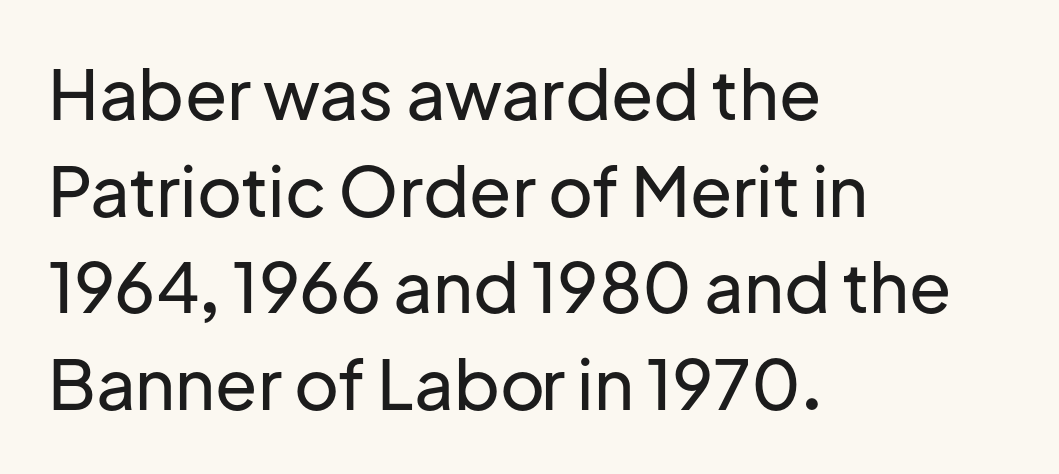
The image shows 69 px sans-serif type, upright; set left-aligned, normal line spacing (1.4x), normal letter spacing, not underlined; low stroke contrast and a medium x-height.
